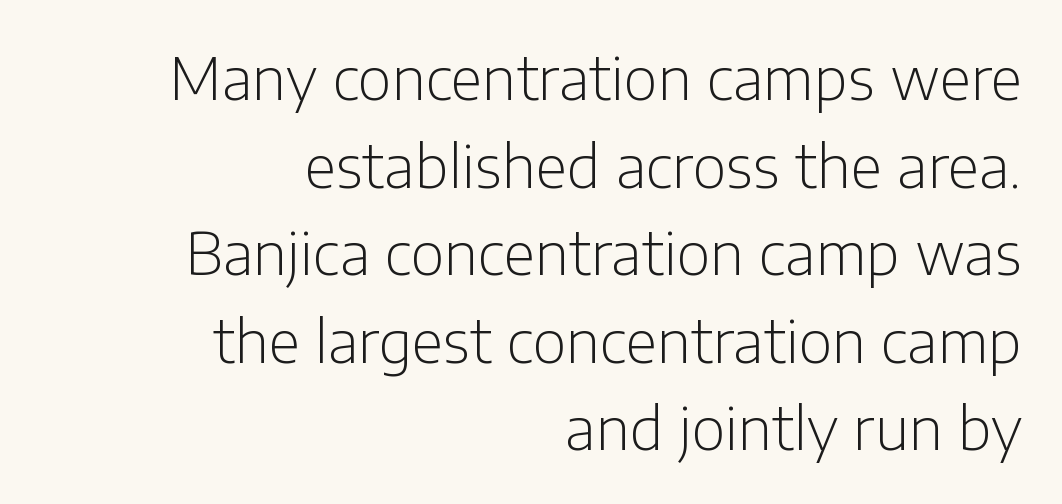
Q: Is the text bold? A: No.
Q: Is the text italic (slanted)? A: No, it is upright.
Q: Is the typeface a serif or a sans-serif typeface? A: Sans-serif.
Q: Is the text underlined? A: No.
Q: How is the paragraph aligned? A: Right-aligned.
Q: Is the spacing between letters normal or unusually wide? A: Normal.
Q: Is the spacing between lines tight, normal or loose? A: Normal.
Q: Width (condensed, normal, or wide)? A: Normal.
Q: Stroke contrast? A: Low.
Q: x-height? A: Medium.
Q: Monospaced? A: No.
